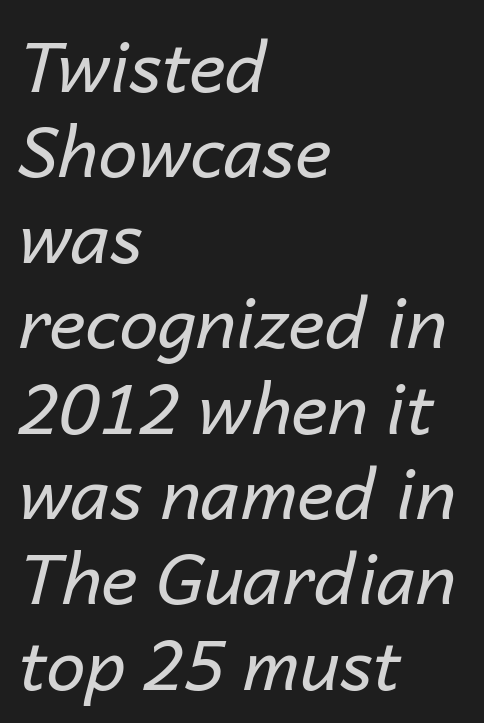
The image shows 70 px regular-weight type, italic (leaning right); set left-aligned, line spacing 1.22x, normal letter spacing, not underlined; low stroke contrast and a medium x-height.
